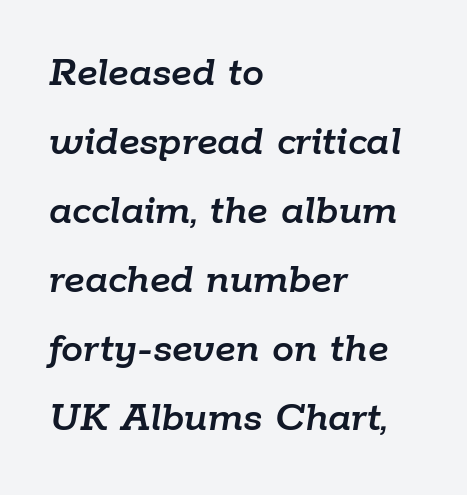
The image shows 44 px text type, italic (leaning right); set left-aligned, normal line spacing (1.57x), normal letter spacing, not underlined; low stroke contrast and a medium x-height.
